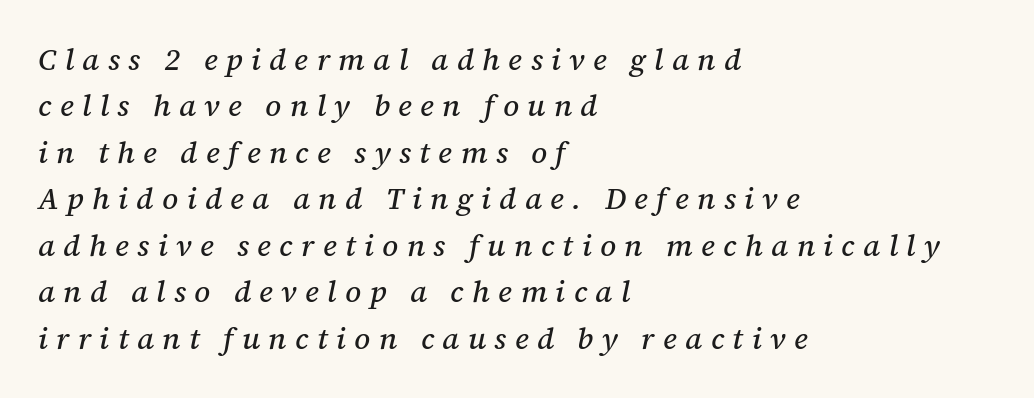
The image shows 30 px serif type, italic (leaning right); set left-aligned, normal line spacing (1.55x), unusually wide letter spacing (+0.28 em), not underlined; medium stroke contrast and a medium x-height.
